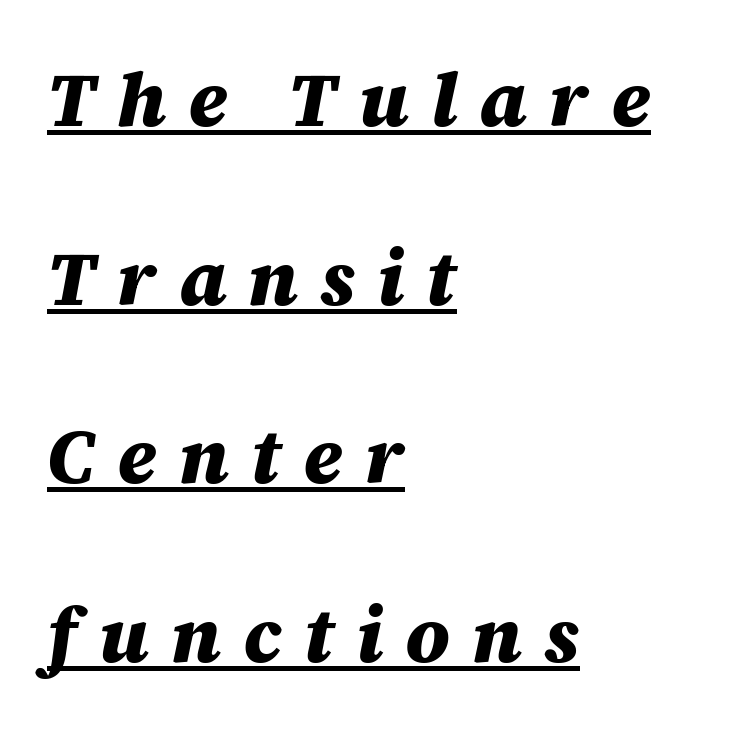
The image shows 76 px heavy type, italic (leaning right); set left-aligned, loose line spacing (2.35x), unusually wide letter spacing (+0.29 em), underlined; medium stroke contrast and a large x-height.
